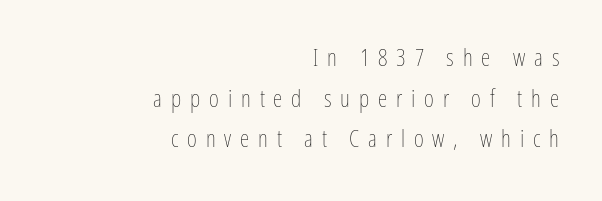
Observe the wide spacing: letters keep a clear distance from each other. Weight class: somewhere from thin through regular. When letters stand straight like this, we call the style roman or upright. Decoration check: the copy has no underline. Summary of vertical rhythm: regular, with standard interline spacing.
